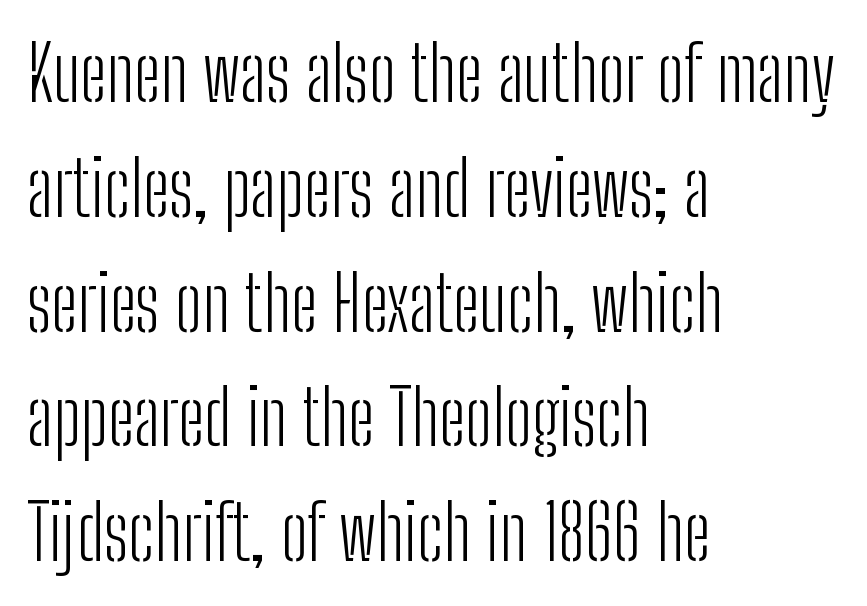
Stem width sits at or under what a default text font uses. Look at the tracking — it's just the regular setting, nothing added. Note the varied advance widths — an 'i' is clearly narrower than an 'm'. Quick note: interline space is typical. The space directly below the letters is spotless. The paragraph shown leans on its left margin.
